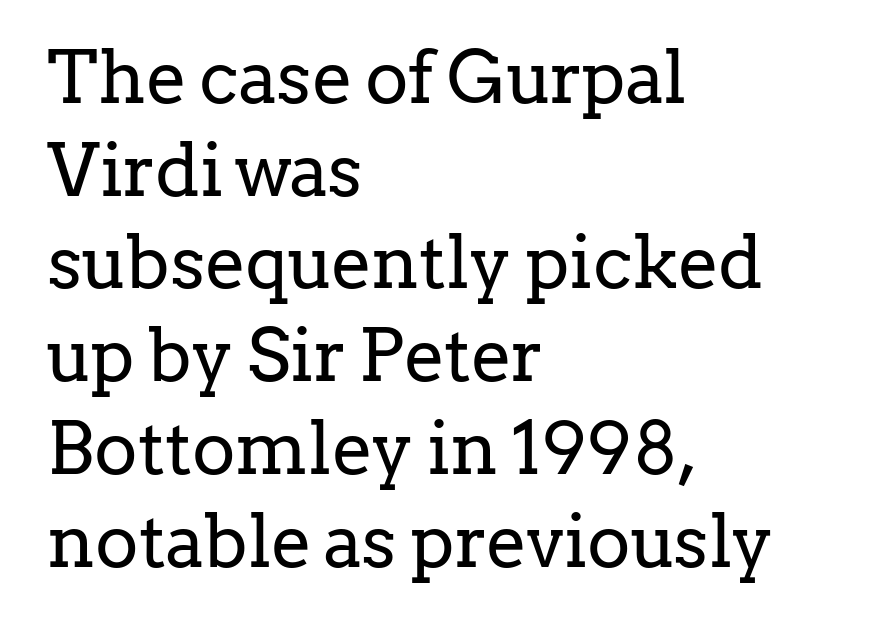
The strokes carry an ordinary text weight at most. Short note: letters normally spaced. The letters advance in unequal steps, a hallmark of proportional type. Ascenders rise straight up at ninety degrees. This rendering employs a face with finishing strokes, i.e., a serif. Rule under the text: the space is simply empty.
